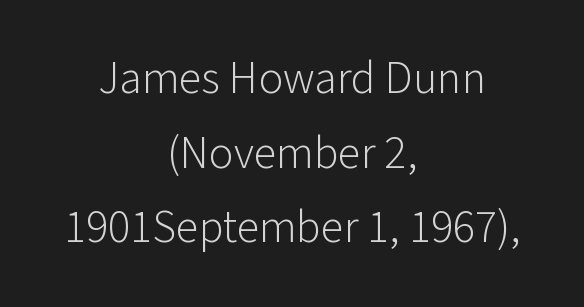
Q: Is the text bold? A: No.
Q: Is the text italic (slanted)? A: No, it is upright.
Q: Is the typeface a serif or a sans-serif typeface? A: Sans-serif.
Q: Is the text underlined? A: No.
Q: How is the paragraph aligned? A: Centered.
Q: Is the spacing between letters normal or unusually wide? A: Normal.
Q: Is the spacing between lines tight, normal or loose? A: Normal.
Q: Width (condensed, normal, or wide)? A: Normal.
Q: Stroke contrast? A: Low.
Q: x-height? A: Medium.
Q: Monospaced? A: No.
